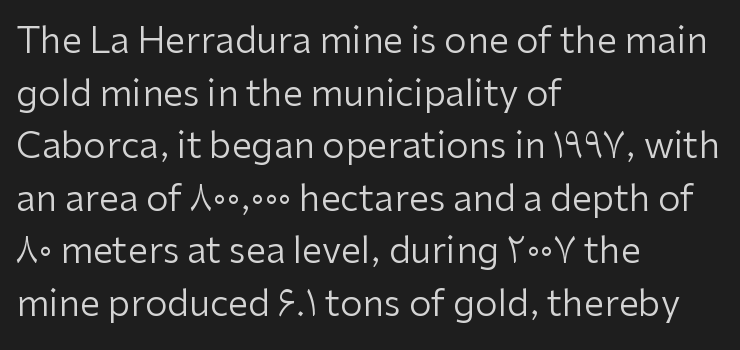
Is there much room between lines? A standard amount, neither cramped nor airy. Reading down the block, your eye returns to a fixed left position each line. The type family on display is of the sans-serif kind. A typesetter would call this zero additional tracking.
